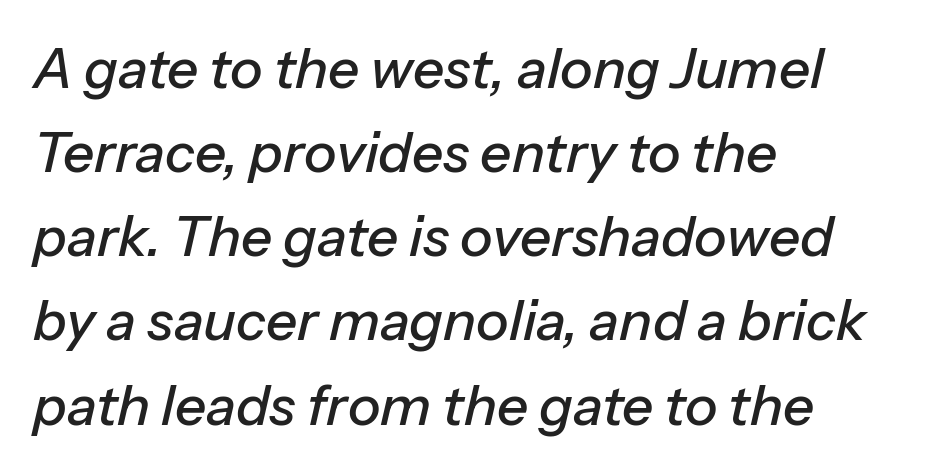
{"italic": "yes", "lean": "right", "slant_degrees": 13, "width": "normal", "stroke_contrast": "low", "x_height": "medium", "monospaced": "no", "underline": "no", "align": "left", "line_spacing": "normal", "line_spacing_ratio": 1.53, "letter_spacing": "normal", "letter_spacing_em": 0.0, "glyph_px": 55}
